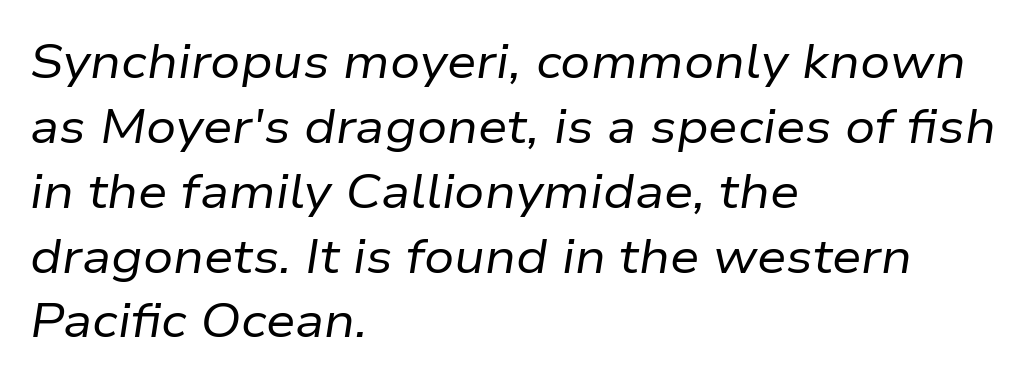
The image shows 47 px regular-weight type, italic (leaning right); set left-aligned, normal line spacing (1.38x), normal letter spacing, not underlined; low stroke contrast and a medium x-height.
